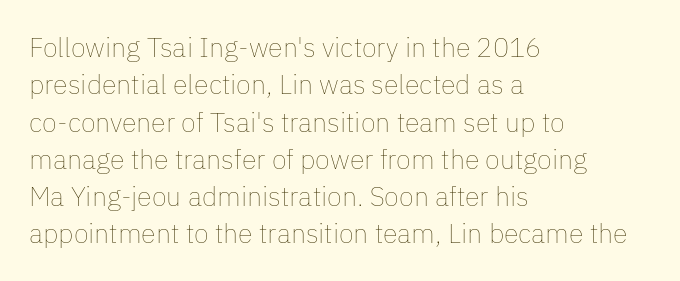
Interline gaps are of average width in this sample. Inter-character spacing is left at the font's built-in metrics. If you drew a line through each stem, it would be perfectly vertical. Words float on clear page, feet unadorned. Each line starts at the same left margin while the right side varies.
